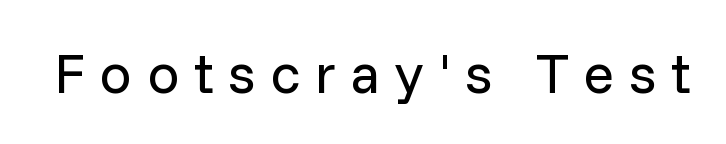
This sample uses expanded letter spacing, leaving extra air between glyphs. Proportional: the letters do not fall into vertical columns. The text was rendered using a sans face with plain stroke endings. Stems here are at most as thick as an everyday book face. Tall strokes in this sample are plumb rather than angled.
